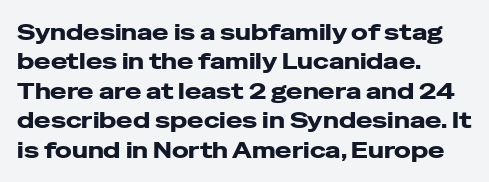
{"italic": "no", "underline": "no", "align": "left", "line_spacing": "normal", "line_spacing_ratio": 1.34, "letter_spacing": "normal", "letter_spacing_em": 0.0, "glyph_px": 22}
